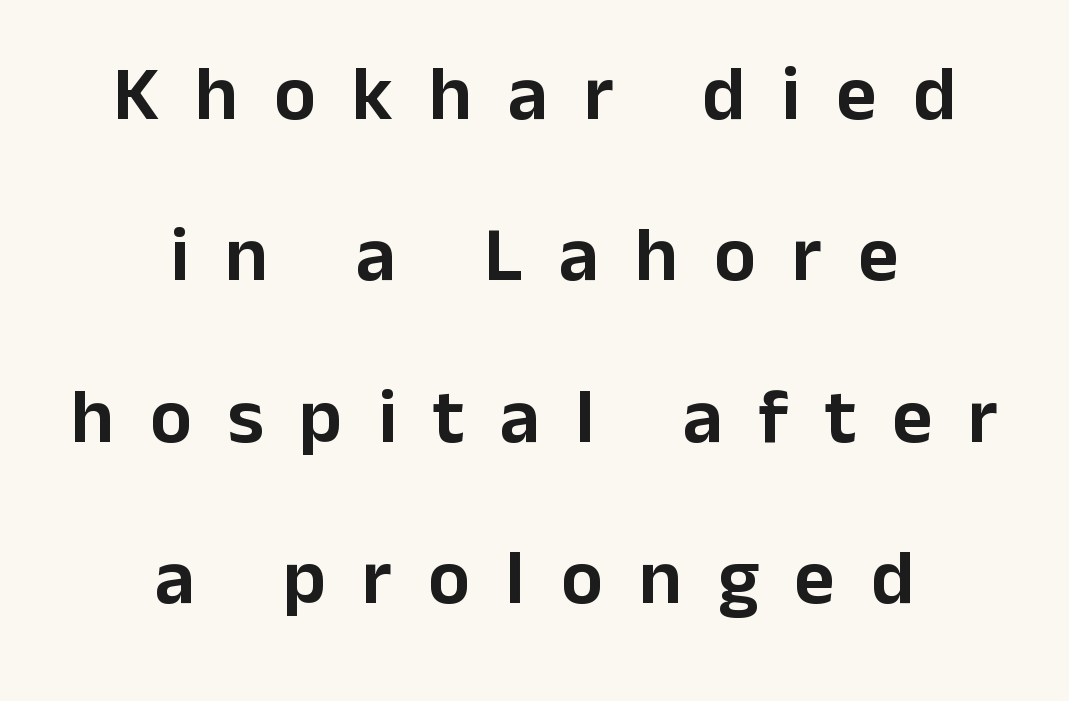
The image shows 78 px sans-serif type, upright; set centered, loose line spacing (2.07x), unusually wide letter spacing (+0.46 em), not underlined; low stroke contrast and a medium x-height.
